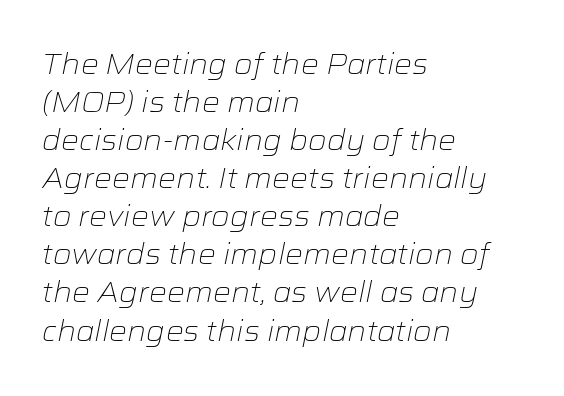
The image shows 28 px light, wide type, italic (leaning right); set left-aligned, normal line spacing (1.36x), normal letter spacing, not underlined; low stroke contrast and a medium x-height.
